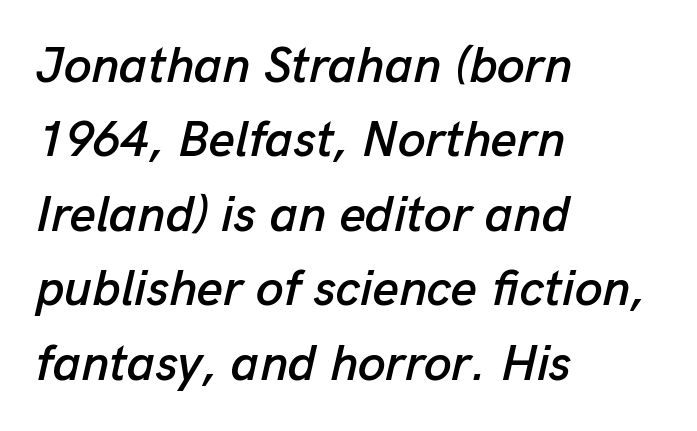
The image shows 50 px text type, italic (leaning right); set left-aligned, normal line spacing (1.49x), normal letter spacing, not underlined; low stroke contrast and a medium x-height.
